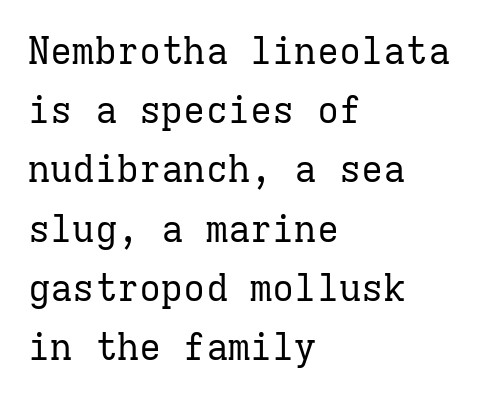
The image shows 37 px regular-weight serif type, upright, monospaced; set left-aligned, normal line spacing (1.6x), normal letter spacing, not underlined; low stroke contrast and a medium x-height.
